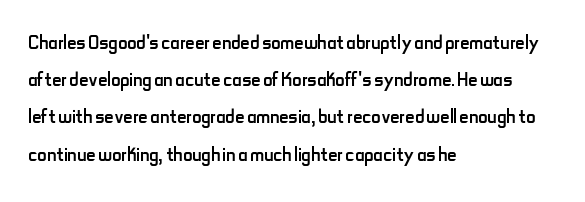
The rendering anchors every line to the left-hand side. A clean baseline with only descenders dipping below it. No chunkiness to these letters — they're not bold. Leading matches the norm, producing a regular column. Ascenders rise straight up at ninety degrees. Nobody touched the tracking dial on this one.
